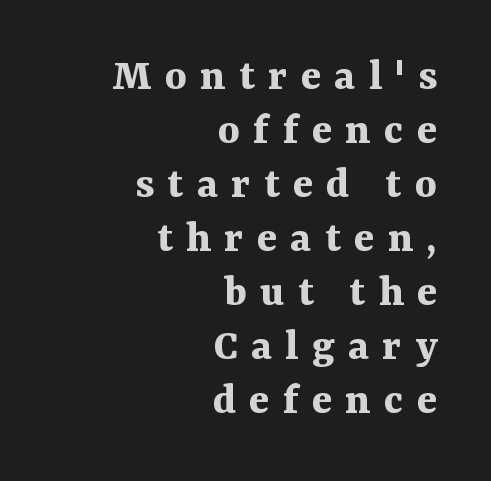
The image shows 47 px bold serif type, upright; set right-aligned, tight line spacing (1.15x), unusually wide letter spacing (+0.28 em), not underlined; medium stroke contrast and a medium x-height.
